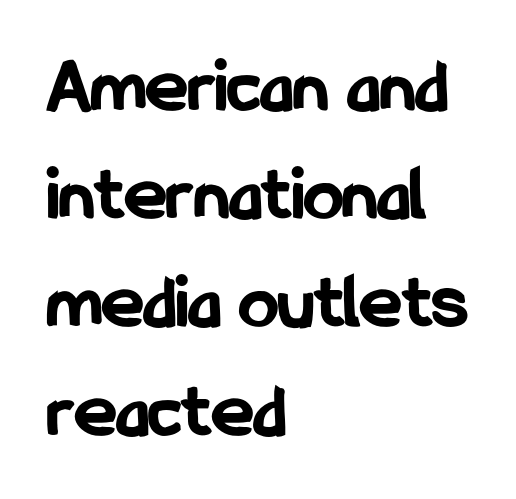
Q: Is the text bold? A: Yes.
Q: Is the text italic (slanted)? A: No, it is upright.
Q: Is the typeface a serif or a sans-serif typeface? A: Sans-serif.
Q: Is the text underlined? A: No.
Q: How is the paragraph aligned? A: Left-aligned.
Q: Is the spacing between letters normal or unusually wide? A: Normal.
Q: Is the spacing between lines tight, normal or loose? A: Normal.
Q: Width (condensed, normal, or wide)? A: Condensed.
Q: Stroke contrast? A: Low.
Q: x-height? A: Medium.
Q: Monospaced? A: No.
